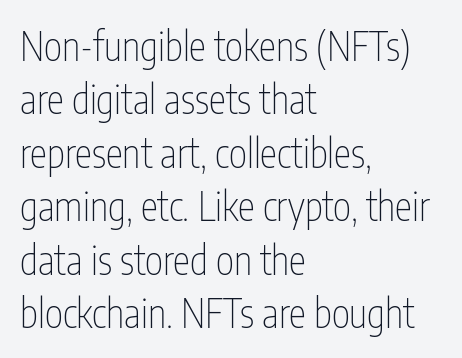
Q: Is the text bold? A: No.
Q: Is the text italic (slanted)? A: No, it is upright.
Q: Is the typeface a serif or a sans-serif typeface? A: Sans-serif.
Q: Is the text underlined? A: No.
Q: How is the paragraph aligned? A: Left-aligned.
Q: Is the spacing between letters normal or unusually wide? A: Normal.
Q: Is the spacing between lines tight, normal or loose? A: Normal.
Q: Width (condensed, normal, or wide)? A: Condensed.
Q: Stroke contrast? A: Low.
Q: x-height? A: Medium.
Q: Monospaced? A: No.
